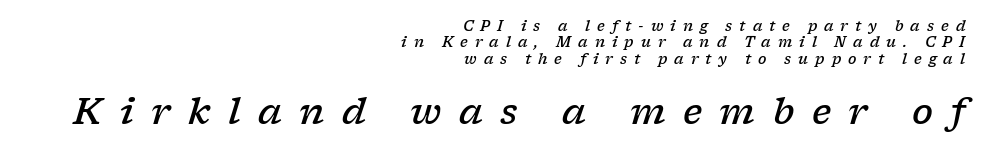
The image shows 35 px semibold, wide serif type, italic (leaning right); set right-aligned, line spacing 1.17x, unusually wide letter spacing (+0.5 em), not underlined; the second (bottom) block is 2.5x larger; low stroke contrast and a medium x-height.
